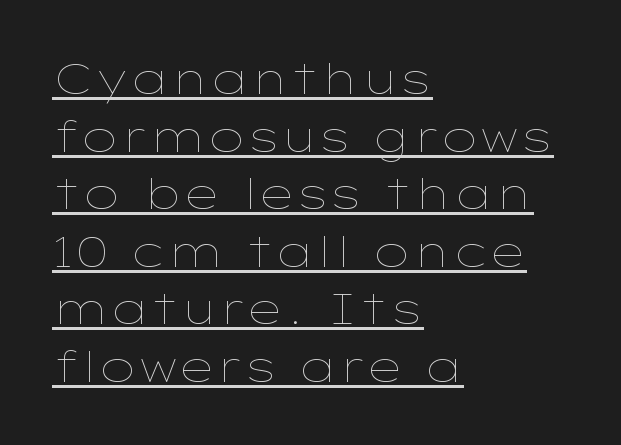
Leading matches the norm, producing a regular column. This is underlined copy, the kind a proofreader might mark for attention. Ink coverage per letter is moderate at most. Note the varied advance widths — an 'i' is clearly narrower than an 'm'.
